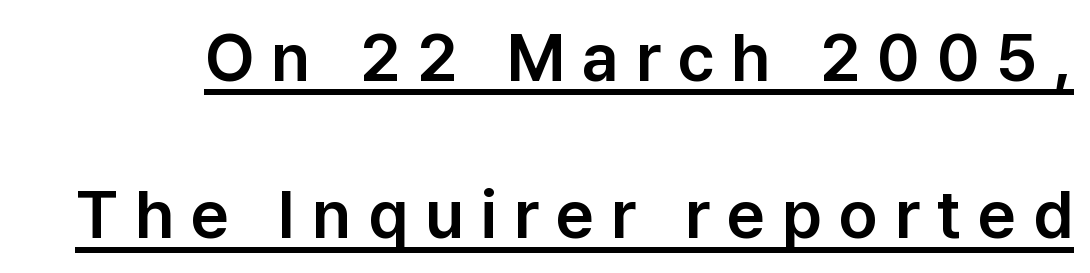
Q: Is the text italic (slanted)? A: No, it is upright.
Q: Is the typeface a serif or a sans-serif typeface? A: Sans-serif.
Q: Is the text underlined? A: Yes.
Q: Is the spacing between letters normal or unusually wide? A: Unusually wide.
Q: Is the spacing between lines tight, normal or loose? A: Loose.
Q: Width (condensed, normal, or wide)? A: Normal.
Q: Stroke contrast? A: Low.
Q: x-height? A: Medium.
Q: Monospaced? A: No.
